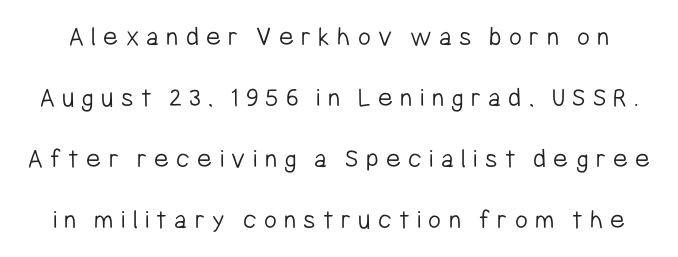
The image shows 28 px light, condensed sans-serif type, upright; set loose line spacing (2.18x), unusually wide letter spacing (+0.26 em), not underlined; low stroke contrast and a medium x-height.
